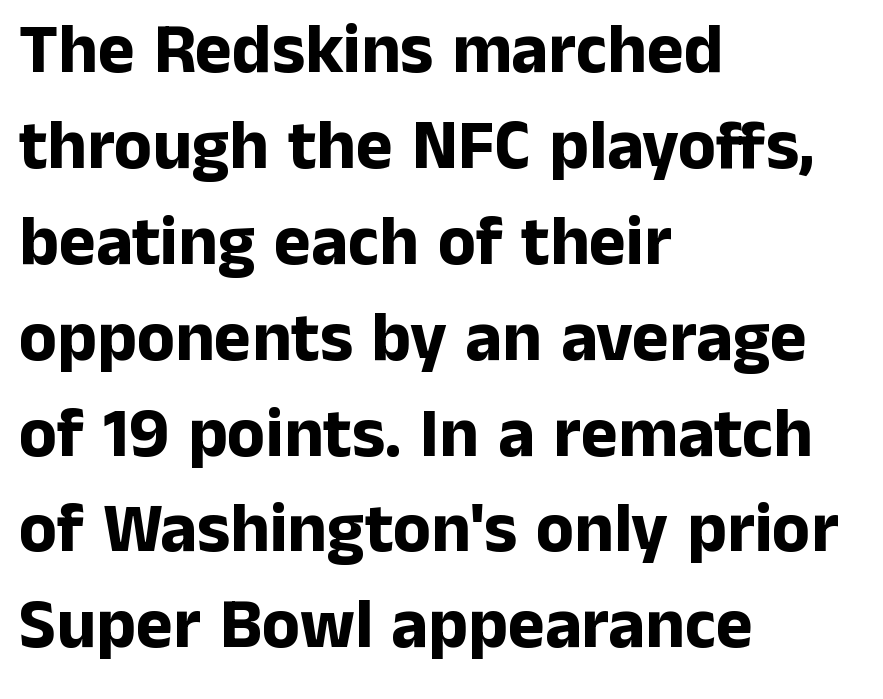
The image shows 70 px bold sans-serif type, upright; set left-aligned, normal line spacing (1.37x), normal letter spacing, not underlined; low stroke contrast and a medium x-height.
